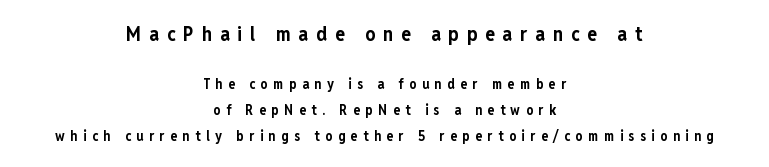
{"italic": "no", "bold": "yes", "underline": "no", "align": "center", "line_spacing_ratio": 1.88, "letter_spacing": "wide", "letter_spacing_em": 0.39, "larger_block": "first", "size_ratio": 1.43, "glyph_px": 20}
